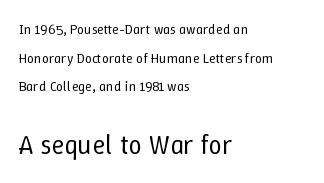
Compare the two chunks: the lower has the greater cap height. The strip under each line holds only bare page. Compared with a typical body face, this is equally light or lighter still. Does the lettering tilt? It doesn't — this is upright. How would I describe the line gaps? Wide and relaxed.
